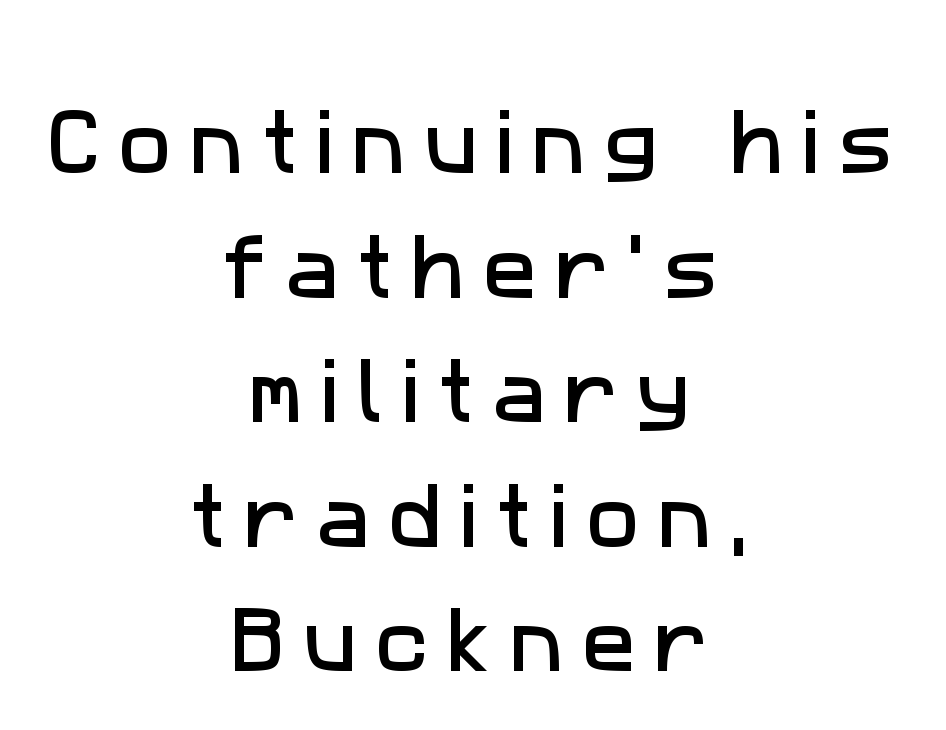
Q: Is the typeface a serif or a sans-serif typeface? A: Sans-serif.
Q: Is the text underlined? A: No.
Q: How is the paragraph aligned? A: Centered.
Q: Is the spacing between letters normal or unusually wide? A: Unusually wide.
Q: Width (condensed, normal, or wide)? A: Normal.
Q: Stroke contrast? A: Low.
Q: x-height? A: Medium.
Q: Monospaced? A: No.
